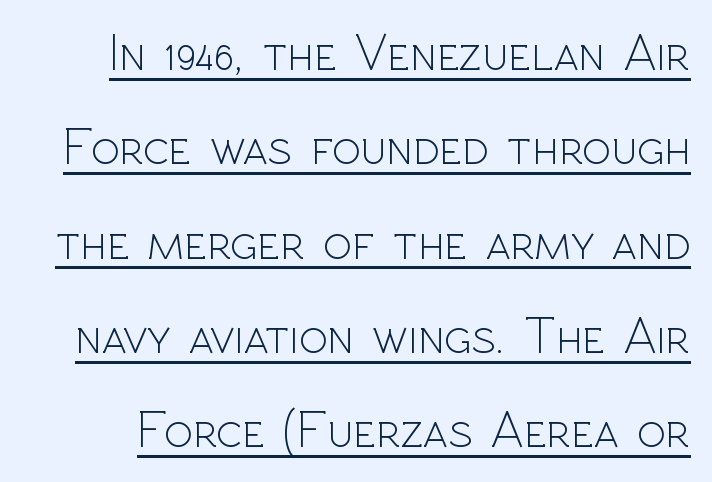
The letters sit at their default tracking, neither squeezed nor spread. A typographer would call this underscored text. You can tell from the bare stems that sans-serif type was used. These lines were composed using upright roman letters.
